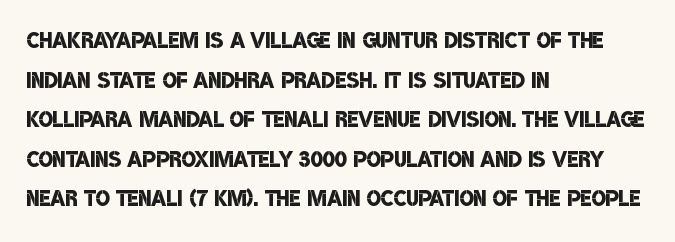
The image shows 30 px semibold, condensed sans-serif type; set left-aligned, normal line spacing (1.32x), normal letter spacing, not underlined; low stroke contrast and a large x-height.
